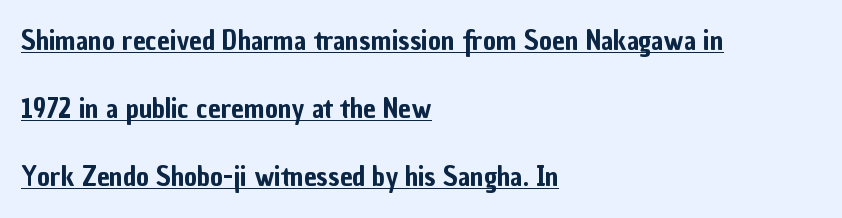
The image shows 28 px condensed sans-serif type, upright; set left-aligned, loose line spacing (2.43x), normal letter spacing, underlined; low stroke contrast and a medium x-height.
